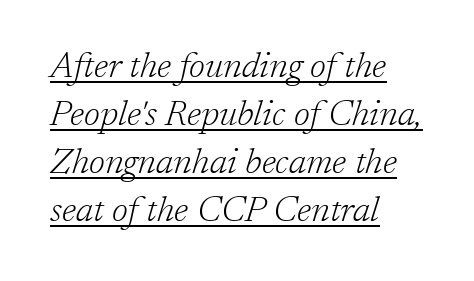
The image shows 36 px light serif type, italic (leaning right); set left-aligned, normal line spacing (1.33x), normal letter spacing, underlined; low stroke contrast and a medium x-height.
